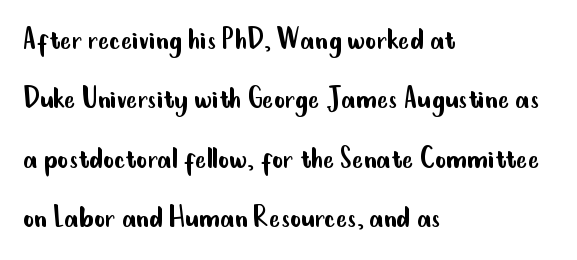
Unmarked baselines from the first word to the last. Teacher's note: observe the even left margin — that is flush-left alignment. Notice how the stems are strictly vertical — no italics here. The rendering uses natural spacing where letterforms have individual widths. Serifs: no, the terminals of the letterforms are clean.
